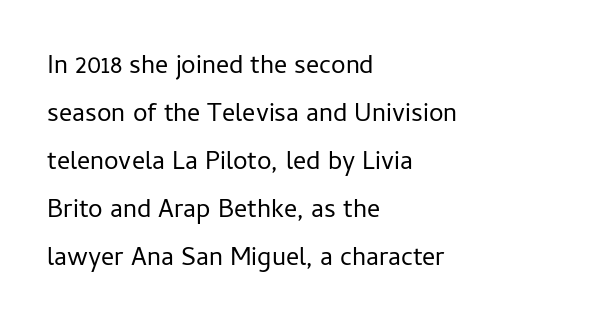
Q: Is the text bold? A: No.
Q: Is the text italic (slanted)? A: No, it is upright.
Q: Is the text underlined? A: No.
Q: How is the paragraph aligned? A: Left-aligned.
Q: Is the spacing between letters normal or unusually wide? A: Normal.
